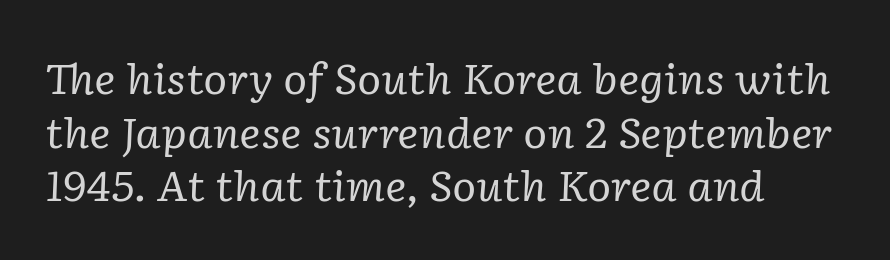
The type is set solid horizontally, with unmodified tracking. Font category for this specimen: serif. Designer's note — italics engaged. Is there much room between lines? A standard amount, neither cramped nor airy.
